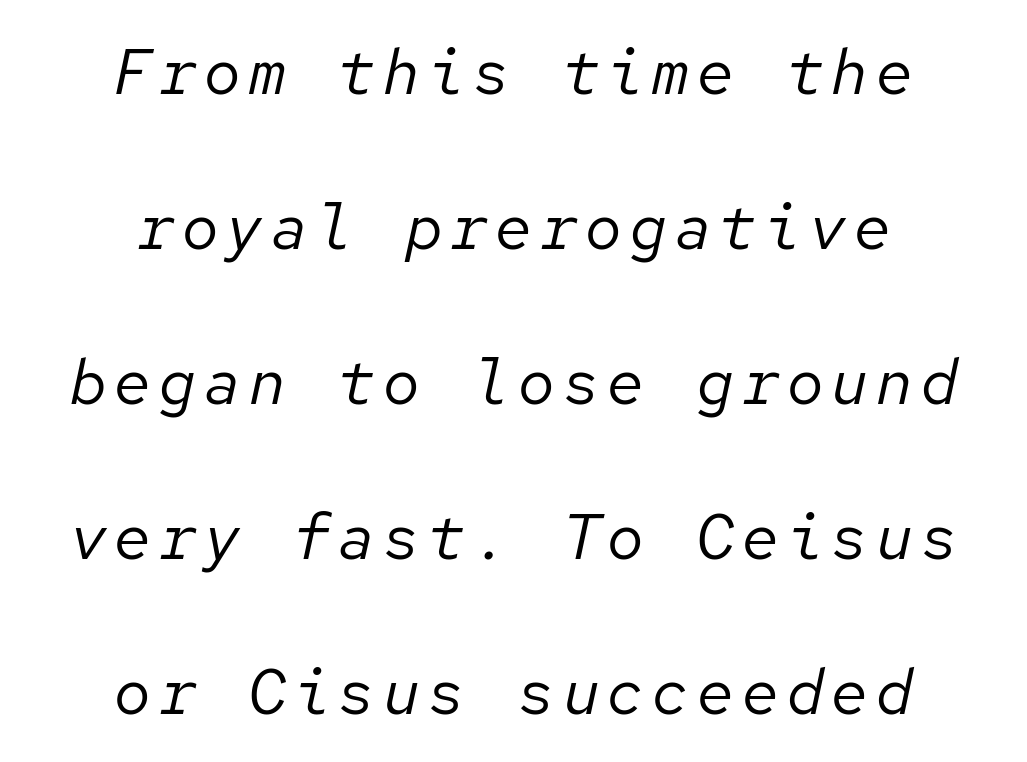
The image shows 64 px regular-weight type, italic (leaning right), monospaced; set centered, loose line spacing (2.42x), not underlined; low stroke contrast and a medium x-height.
